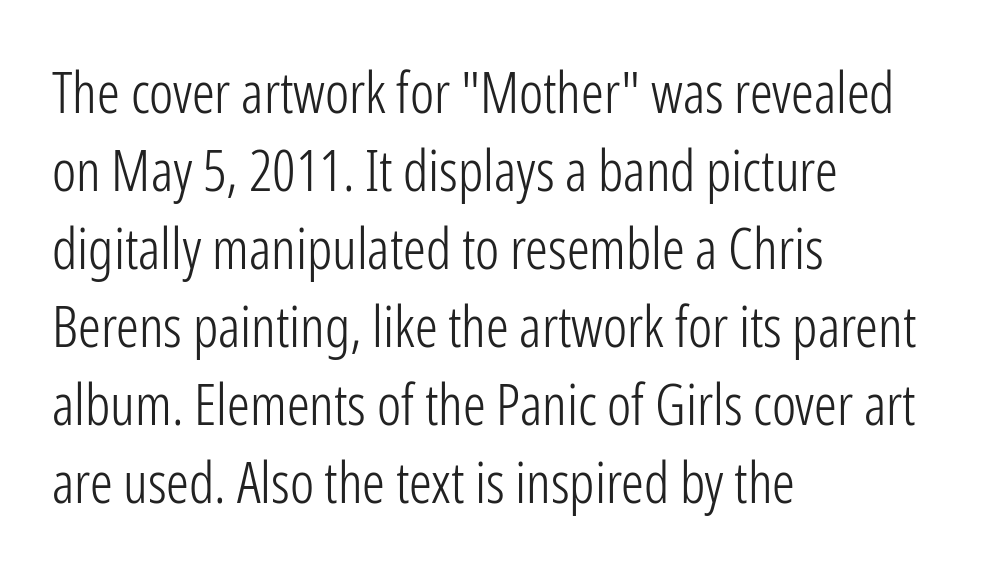
Q: Is the text bold? A: No.
Q: Is the text italic (slanted)? A: No, it is upright.
Q: Is the typeface a serif or a sans-serif typeface? A: Sans-serif.
Q: Is the text underlined? A: No.
Q: How is the paragraph aligned? A: Left-aligned.
Q: Is the spacing between letters normal or unusually wide? A: Normal.
Q: Is the spacing between lines tight, normal or loose? A: Normal.
Q: Width (condensed, normal, or wide)? A: Condensed.
Q: Stroke contrast? A: Low.
Q: x-height? A: Medium.
Q: Monospaced? A: No.
